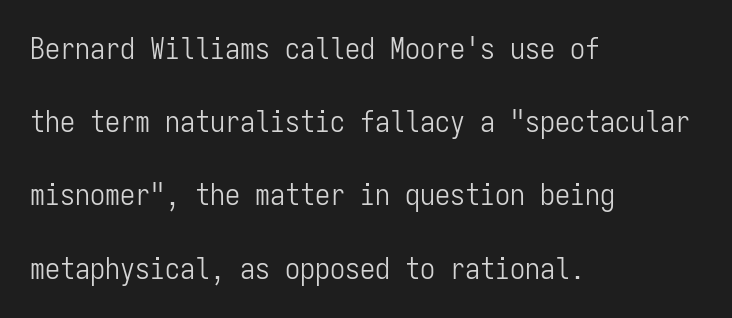
Q: Is the text bold? A: No.
Q: Is the text italic (slanted)? A: No, it is upright.
Q: Is the typeface a serif or a sans-serif typeface? A: Sans-serif.
Q: Is the text underlined? A: No.
Q: How is the paragraph aligned? A: Left-aligned.
Q: Is the spacing between letters normal or unusually wide? A: Normal.
Q: Is the spacing between lines tight, normal or loose? A: Loose.
Q: Width (condensed, normal, or wide)? A: Condensed.
Q: Stroke contrast? A: Low.
Q: x-height? A: Medium.
Q: Monospaced? A: Yes.
